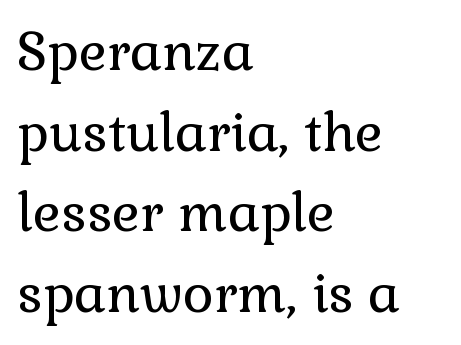
The image shows 53 px regular-weight serif type, upright; set left-aligned, normal line spacing (1.52x), normal letter spacing, not underlined; low stroke contrast and a medium x-height.
